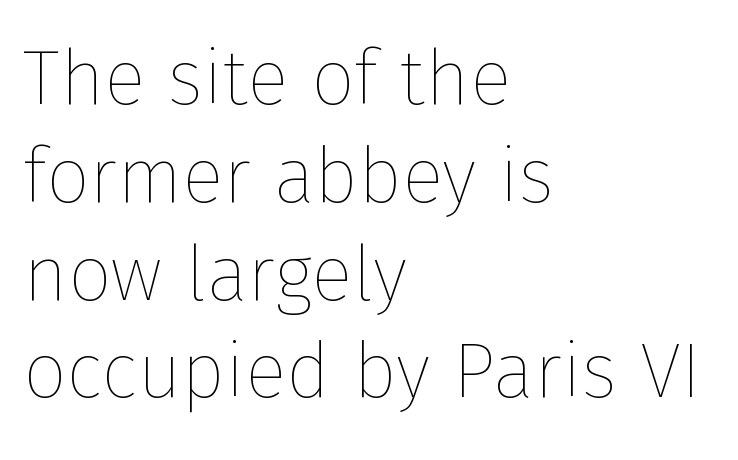
Beneath every word, the page is bare. In terms of letterspacing, this is plain default setting. Leading: standard. No extra ink here — the face is not bold.
